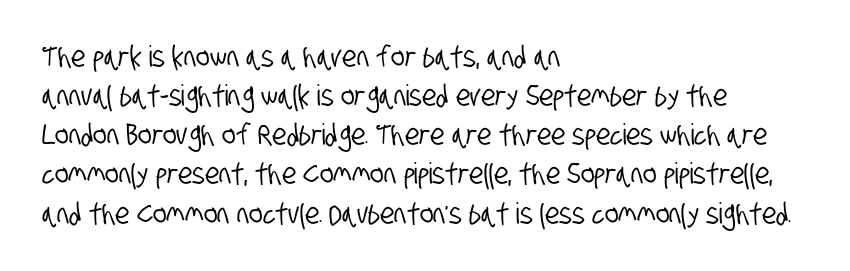
{"serif": "no", "width": "condensed", "stroke_contrast": "low", "x_height": "large", "monospaced": "no", "underline": "no", "align": "left", "line_spacing": "normal", "line_spacing_ratio": 1.35, "letter_spacing": "normal", "letter_spacing_em": 0.0, "glyph_px": 29}
